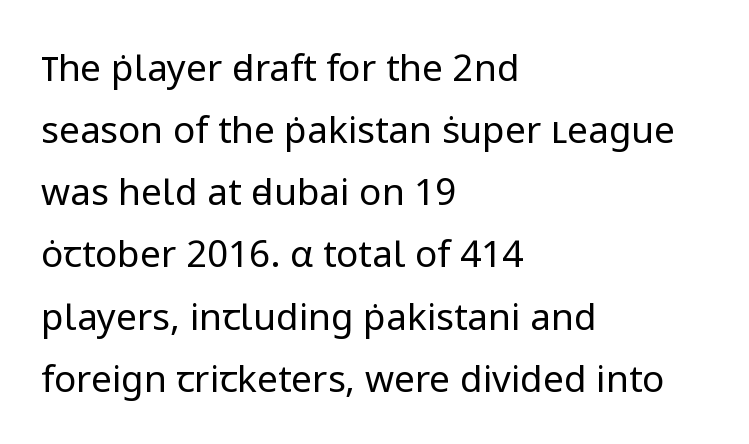
The image shows 37 px regular-weight sans-serif type, upright; set left-aligned, normal line spacing (1.68x), normal letter spacing, not underlined; low stroke contrast and a medium x-height.
